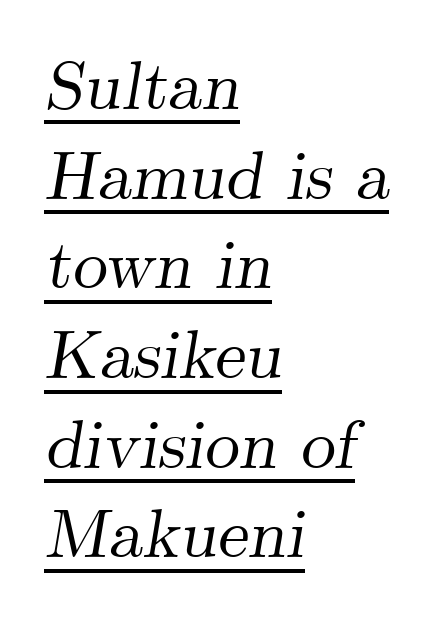
Q: Is the text italic (slanted)? A: Yes, it leans right by about 9 degrees.
Q: Is the typeface a serif or a sans-serif typeface? A: Serif.
Q: Is the text underlined? A: Yes.
Q: How is the paragraph aligned? A: Left-aligned.
Q: Is the spacing between letters normal or unusually wide? A: Normal.
Q: Is the spacing between lines tight, normal or loose? A: Normal.
Q: Width (condensed, normal, or wide)? A: Normal.
Q: Stroke contrast? A: Medium.
Q: x-height? A: Small.
Q: Monospaced? A: No.
